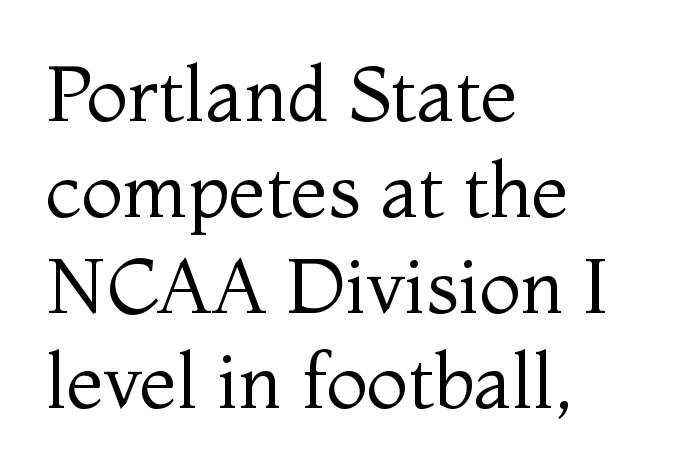
Q: Is the text bold? A: No.
Q: Is the text italic (slanted)? A: No, it is upright.
Q: Is the typeface a serif or a sans-serif typeface? A: Serif.
Q: Is the text underlined? A: No.
Q: How is the paragraph aligned? A: Left-aligned.
Q: Is the spacing between letters normal or unusually wide? A: Normal.
Q: Is the spacing between lines tight, normal or loose? A: Normal.
Q: Width (condensed, normal, or wide)? A: Normal.
Q: Stroke contrast? A: Medium.
Q: x-height? A: Medium.
Q: Monospaced? A: No.
